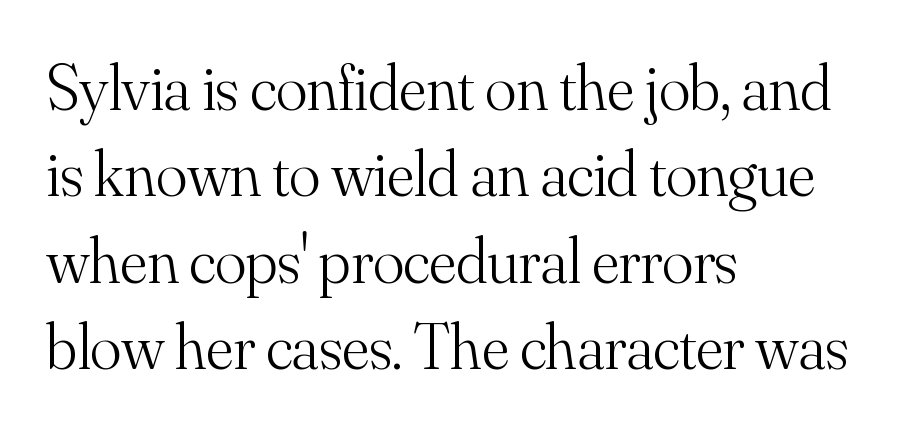
Note the varied advance widths — an 'i' is clearly narrower than an 'm'. Counters stay open thanks to moderate or lighter strokes. Each new line begins a customary step beneath the previous one. The typesetter chose a ragged-right arrangement here. Font category for this specimen: serif.
